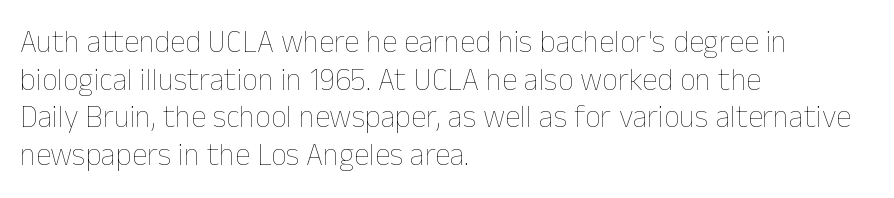
There is no visible air inserted between adjacent glyphs. Reading down the block, your eye returns to a fixed left position each line. It's the straight-up-and-down kind of type. This sample has the flowing, uneven cadence of proportional lettering. The gap between lines stays unmarked. The strokes are not fattened; the text isn't bold.
